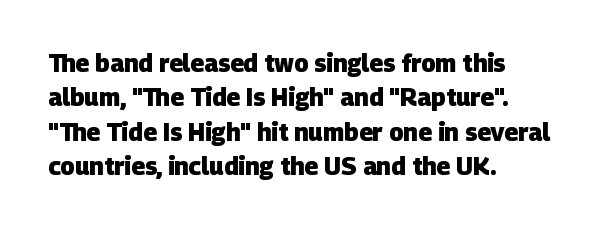
The image shows 24 px bold type; set left-aligned, normal line spacing (1.43x), normal letter spacing, not underlined.
